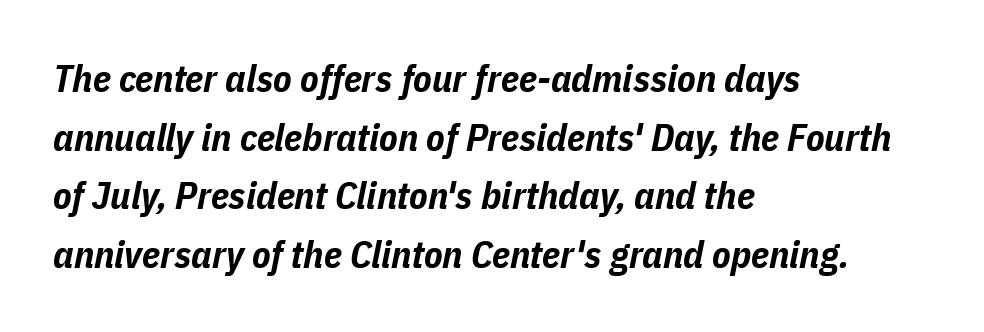
What's the leading like? Ordinary, nothing unusual. Rendered with sloped, italic letterforms. Decoration check: the copy has no underline. Varying glyph widths throughout — classic text-font behaviour.
